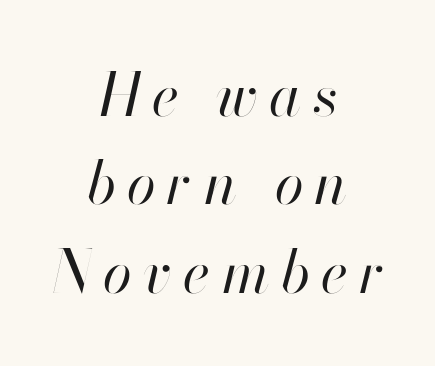
The image shows 59 px regular-weight type, italic (leaning right); set centered, normal line spacing (1.5x), not underlined; high stroke contrast and a small x-height.
